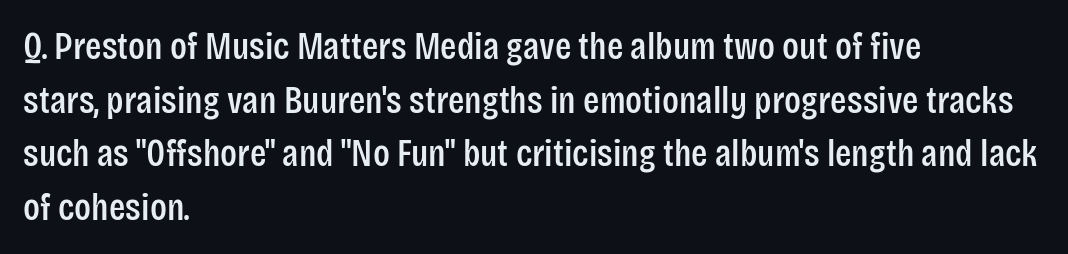
Posture: vertical. The text block is weighted toward the left margin, trailing off unevenly rightward. These lines are rendered in a variable-pitch font. No extra tracking has been applied to these lines. Check under the words: just untouched page.
